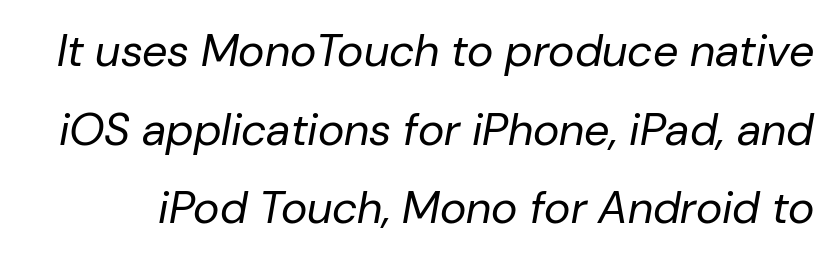
Q: Is the text bold? A: No.
Q: Is the text italic (slanted)? A: Yes, it leans right by about 10 degrees.
Q: Is the text underlined? A: No.
Q: Is the spacing between letters normal or unusually wide? A: Normal.
Q: Width (condensed, normal, or wide)? A: Normal.
Q: Stroke contrast? A: Low.
Q: x-height? A: Medium.
Q: Monospaced? A: No.
